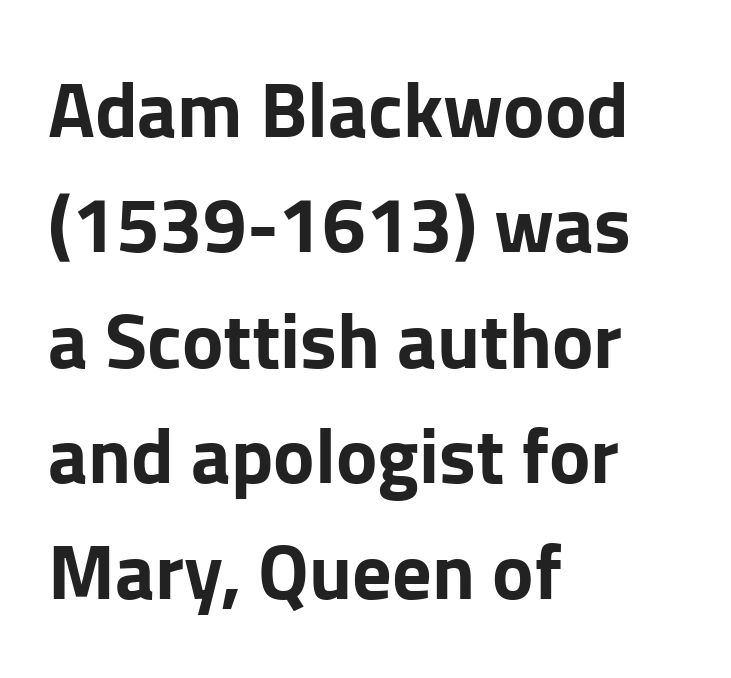
{"serif": "no", "italic": "no", "bold": "yes", "weight": "bold", "width": "normal", "stroke_contrast": "low", "x_height": "medium", "monospaced": "no", "underline": "no", "align": "left", "line_spacing": "normal", "line_spacing_ratio": 1.48, "letter_spacing": "normal", "letter_spacing_em": 0.0, "glyph_px": 78}
